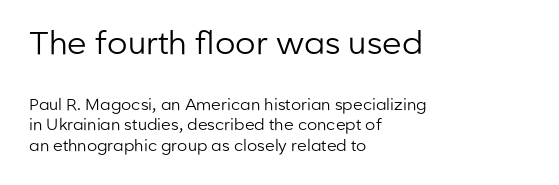
{"serif": "no", "italic": "no", "bold": "no", "weight": "regular", "width": "normal", "stroke_contrast": "low", "x_height": "medium", "monospaced": "no", "underline": "no", "align": "left", "line_spacing": "normal", "line_spacing_ratio": 1.31, "letter_spacing": "normal", "letter_spacing_em": 0.0, "larger_block": "first", "size_ratio": 2.0, "glyph_px": 32}
